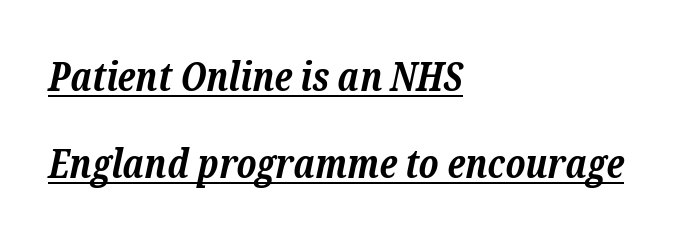
{"serif": "yes", "italic": "yes", "lean": "right", "slant_degrees": 12, "bold": "yes", "weight": "bold", "width": "normal", "stroke_contrast": "low", "x_height": "medium", "monospaced": "no", "underline": "yes", "align": "left", "line_spacing": "loose", "line_spacing_ratio": 2.17, "letter_spacing": "normal", "letter_spacing_em": 0.0, "glyph_px": 40}
